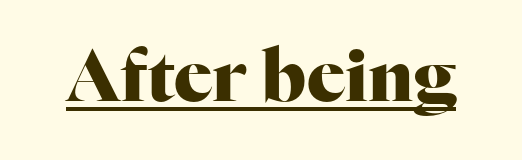
Letter spacing: default. This sample has the flowing, uneven cadence of proportional lettering. Every word sits above its own underline. Observe the serifs anchoring each vertical stroke in this sample. Rendered with straight, roman letterforms.
